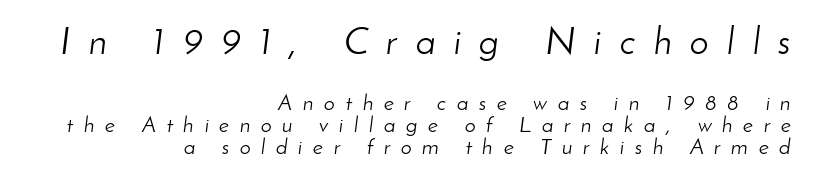
{"italic": "yes", "lean": "right", "slant_degrees": 8, "bold": "no", "weight": "light", "width": "normal", "stroke_contrast": "low", "x_height": "small", "monospaced": "no", "underline": "no", "align": "right", "line_spacing": "tight", "line_spacing_ratio": 0.99, "letter_spacing": "wide", "letter_spacing_em": 0.48, "larger_block": "first", "size_ratio": 1.73, "glyph_px": 38}
